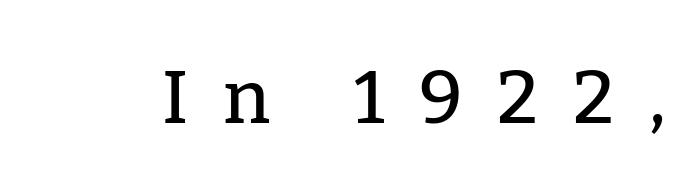
{"serif": "yes", "italic": "no", "width": "normal", "stroke_contrast": "low", "x_height": "medium", "monospaced": "no", "underline": "no", "letter_spacing": "wide", "letter_spacing_em": 0.47, "glyph_px": 74}
